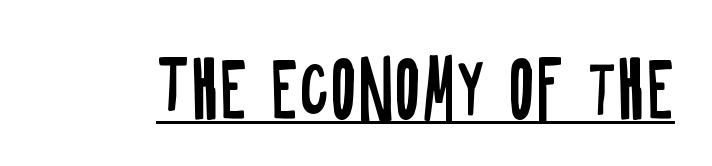
The typesetter has applied underlining to the passage shown. You could not count columns in this text — the font is proportionally spaced. A typesetter would label this face a sans. Stems here are at most as thick as an everyday book face. Nope, not italic — everything's standing straight. The letters sit at their default tracking, neither squeezed nor spread.
